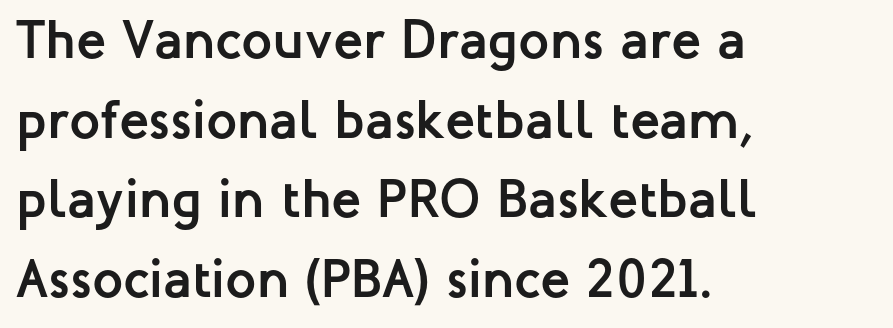
Q: Is the text bold? A: Yes.
Q: Is the text italic (slanted)? A: No, it is upright.
Q: Is the typeface a serif or a sans-serif typeface? A: Sans-serif.
Q: Is the text underlined? A: No.
Q: How is the paragraph aligned? A: Left-aligned.
Q: Is the spacing between letters normal or unusually wide? A: Normal.
Q: Is the spacing between lines tight, normal or loose? A: Normal.
Q: Width (condensed, normal, or wide)? A: Normal.
Q: Stroke contrast? A: Low.
Q: x-height? A: Medium.
Q: Monospaced? A: No.
